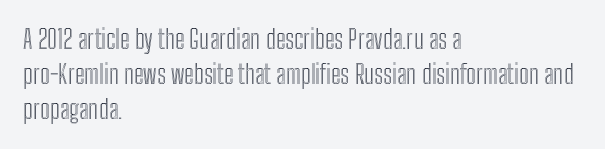
{"italic": "no", "underline": "no", "align": "left", "line_spacing": "normal", "line_spacing_ratio": 1.35, "letter_spacing": "normal", "letter_spacing_em": 0.0, "glyph_px": 26}
